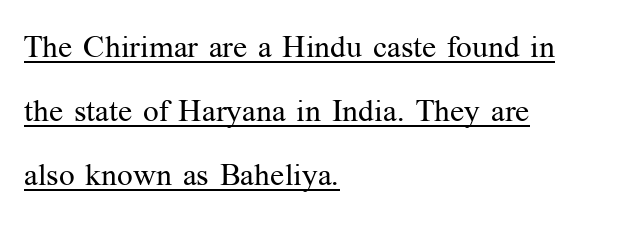
Q: Is the text bold? A: No.
Q: Is the text italic (slanted)? A: No, it is upright.
Q: Is the typeface a serif or a sans-serif typeface? A: Serif.
Q: Is the text underlined? A: Yes.
Q: How is the paragraph aligned? A: Left-aligned.
Q: Is the spacing between letters normal or unusually wide? A: Normal.
Q: Is the spacing between lines tight, normal or loose? A: Loose.
Q: Width (condensed, normal, or wide)? A: Normal.
Q: Stroke contrast? A: Medium.
Q: x-height? A: Medium.
Q: Monospaced? A: No.
